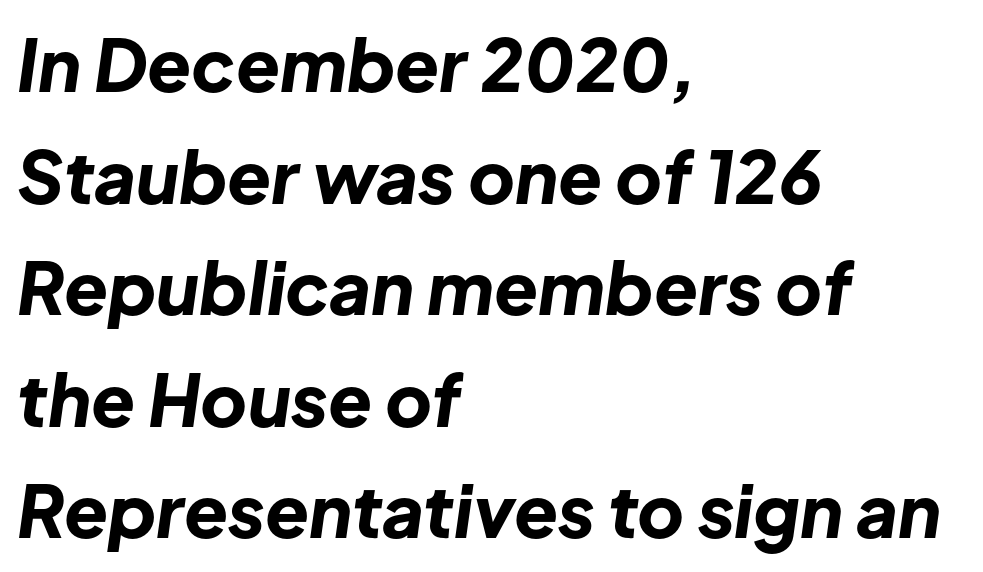
{"italic": "yes", "lean": "right", "slant_degrees": 8, "bold": "yes", "weight": "bold", "width": "normal", "stroke_contrast": "low", "x_height": "medium", "monospaced": "no", "underline": "no", "align": "left", "line_spacing": "normal", "line_spacing_ratio": 1.55, "letter_spacing": "normal", "letter_spacing_em": 0.0, "glyph_px": 72}
